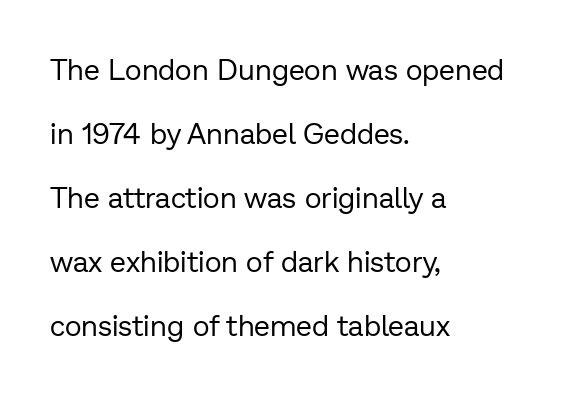
{"serif": "no", "italic": "no", "bold": "no", "weight": "regular", "width": "normal", "stroke_contrast": "low", "x_height": "medium", "monospaced": "no", "underline": "no", "align": "left", "line_spacing": "loose", "line_spacing_ratio": 2.21, "letter_spacing": "normal", "letter_spacing_em": 0.0, "glyph_px": 29}
